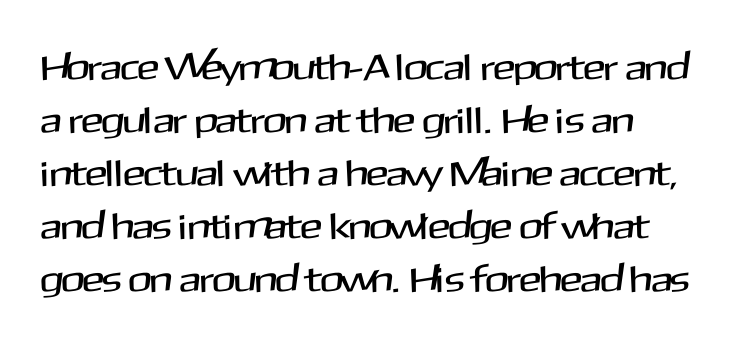
Q: Is the text italic (slanted)? A: No, it is upright.
Q: Is the typeface a serif or a sans-serif typeface? A: Sans-serif.
Q: Is the text underlined? A: No.
Q: Is the spacing between letters normal or unusually wide? A: Normal.
Q: Is the spacing between lines tight, normal or loose? A: Normal.
Q: Width (condensed, normal, or wide)? A: Normal.
Q: Stroke contrast? A: Medium.
Q: x-height? A: Medium.
Q: Monospaced? A: No.
